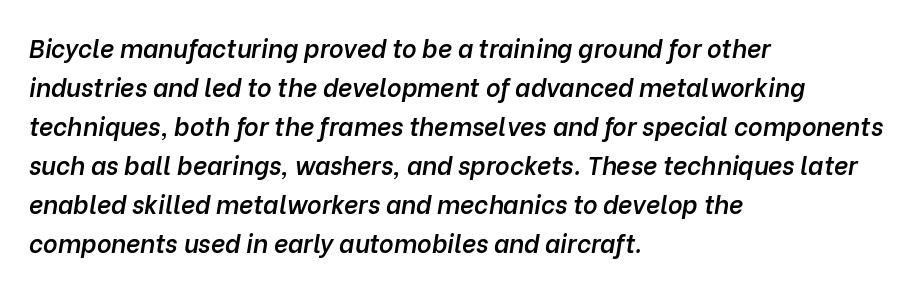
An italicized treatment has been applied to the whole sample. Vertically, the passage feels balanced, rows spaced as you'd expect. These lines are set flush left with a ragged right edge. Notice the strokes are somewhat thickened but not fully heavy: this is a semibold. The line texture is even and compact thanks to regular tracking. Honestly, there is no underline to notice here at all.
